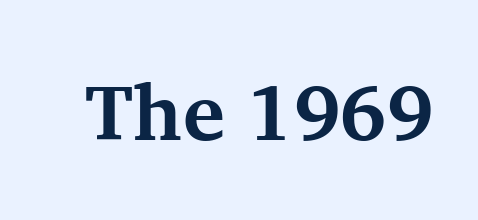
Q: Is the text bold? A: Yes.
Q: Is the text italic (slanted)? A: No, it is upright.
Q: Is the typeface a serif or a sans-serif typeface? A: Serif.
Q: Is the text underlined? A: No.
Q: Is the spacing between letters normal or unusually wide? A: Normal.
Q: Width (condensed, normal, or wide)? A: Normal.
Q: Stroke contrast? A: Medium.
Q: x-height? A: Medium.
Q: Monospaced? A: No.
